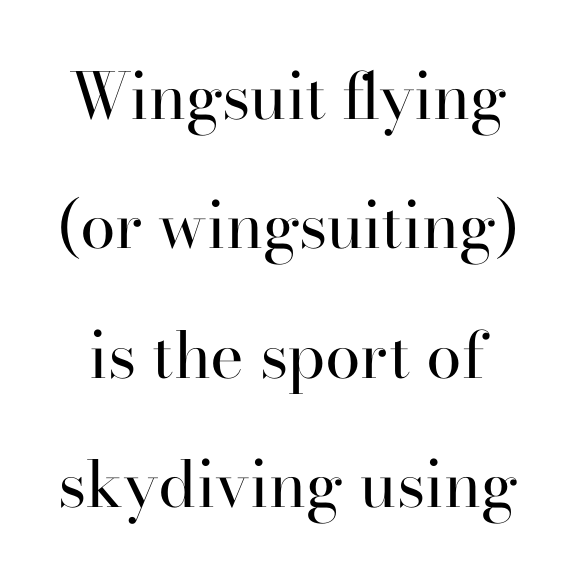
Summary of vertical rhythm: relaxed, with wide interline spacing. A typesetter would mark this as roman, not italic. The font family rendered here belongs to the serif group. Heaviness? Minimal to ordinary, like unemphasized prose. Unmarked baselines from the first word to the last.
